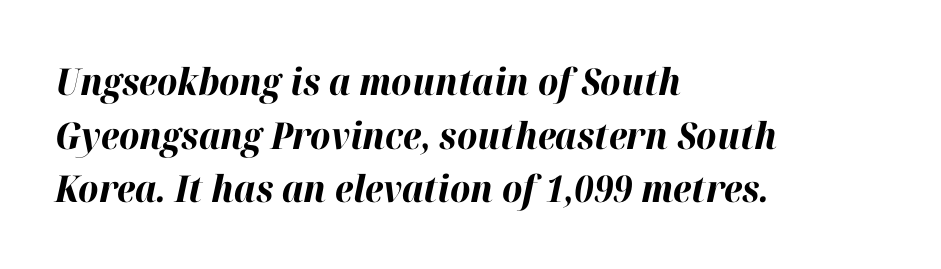
Q: Is the text bold? A: Yes.
Q: Is the text italic (slanted)? A: Yes, it leans right by about 12 degrees.
Q: Is the text underlined? A: No.
Q: How is the paragraph aligned? A: Left-aligned.
Q: Is the spacing between letters normal or unusually wide? A: Normal.
Q: Is the spacing between lines tight, normal or loose? A: Normal.
Q: Width (condensed, normal, or wide)? A: Normal.
Q: Stroke contrast? A: High.
Q: x-height? A: Medium.
Q: Monospaced? A: No.
